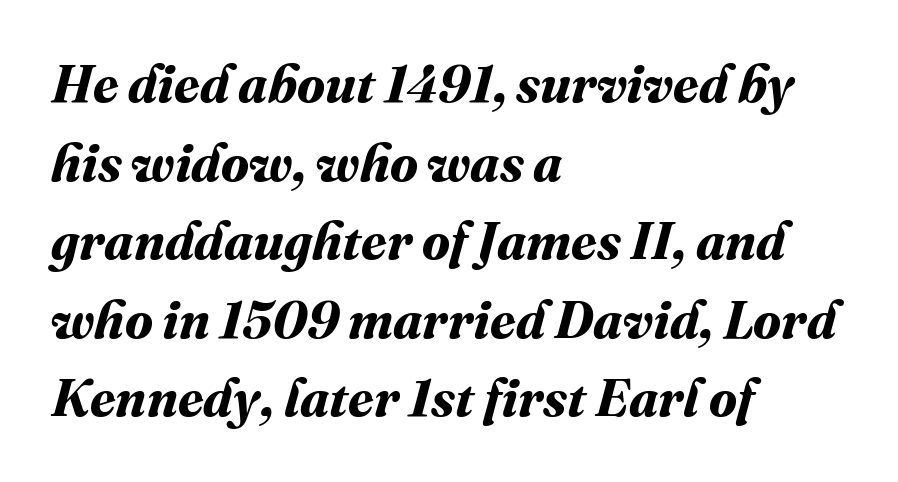
{"bold": "yes", "weight": "bold", "width": "normal", "stroke_contrast": "medium", "x_height": "medium", "monospaced": "no", "underline": "no", "align": "left", "line_spacing": "normal", "line_spacing_ratio": 1.51, "letter_spacing": "normal", "letter_spacing_em": 0.0, "glyph_px": 52}
